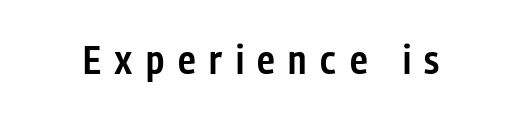
Strokes here are thickened, but only to semibold level. The rendering uses natural spacing where letterforms have individual widths. Caption: expanded tracking, letters set apart. Nothing sits at the stroke ends, so this counts as sans-serif.
